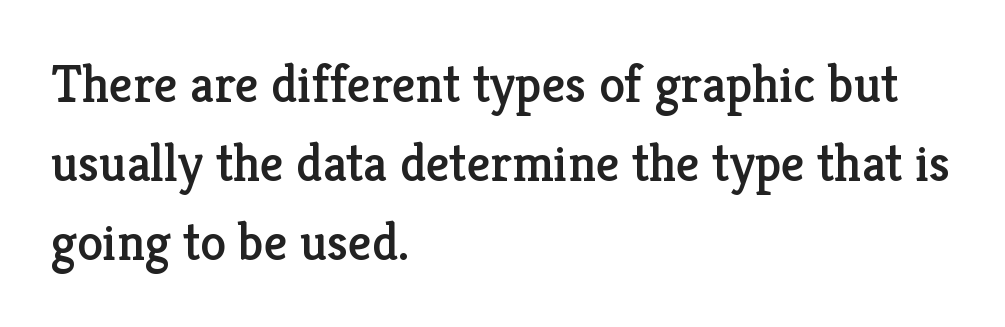
The image shows 52 px serif type, upright; set left-aligned, normal line spacing (1.52x), normal letter spacing, not underlined; low stroke contrast and a medium x-height.
